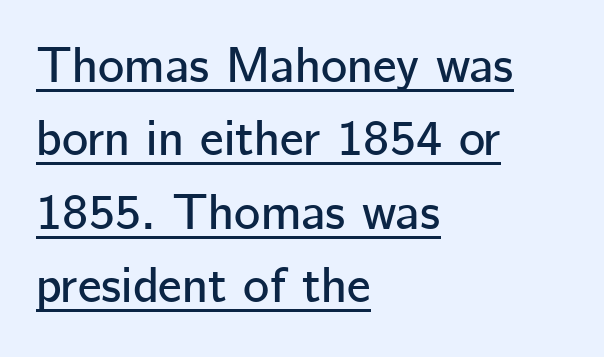
Leading: standard. Every word sits above its own underline. These lines stack with their left ends in a neat column. Rendered with straight, roman letterforms. Glyph-to-glyph distance matches everyday printed text. Varying glyph widths throughout — classic text-font behaviour.
